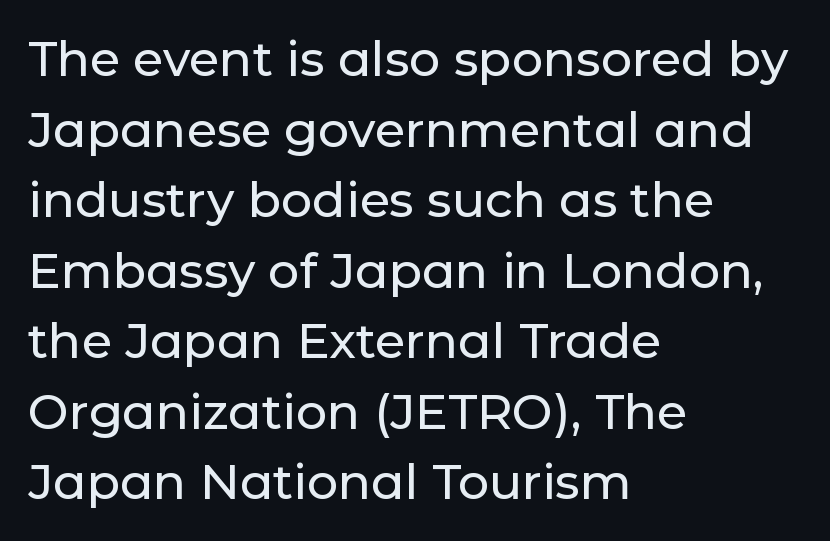
{"serif": "no", "italic": "no", "width": "normal", "stroke_contrast": "low", "x_height": "medium", "monospaced": "no", "underline": "no", "align": "left", "line_spacing": "normal", "line_spacing_ratio": 1.44, "letter_spacing": "normal", "letter_spacing_em": 0.0, "glyph_px": 49}
